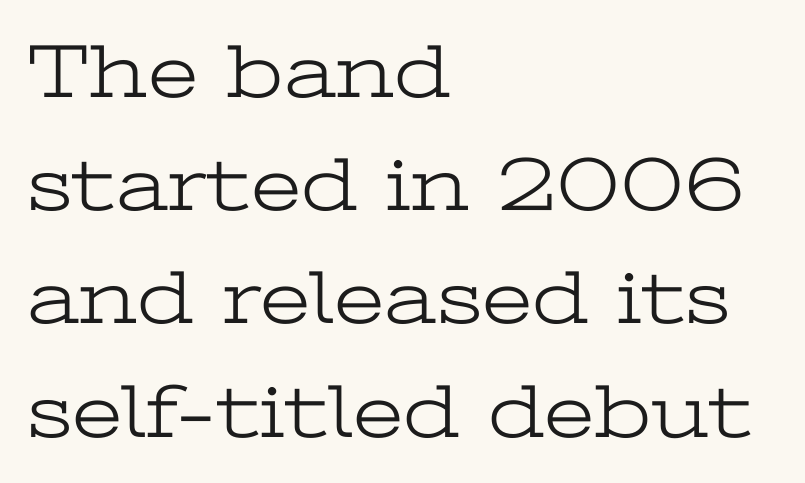
The image shows 77 px light, wide serif type, upright; set left-aligned, normal line spacing (1.47x), normal letter spacing, not underlined; low stroke contrast and a medium x-height.
